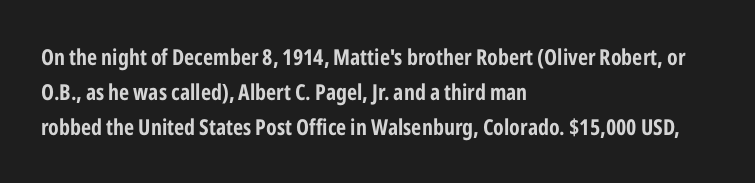
The image shows 22 px text type, upright; set left-aligned, normal line spacing (1.58x), normal letter spacing, not underlined.
